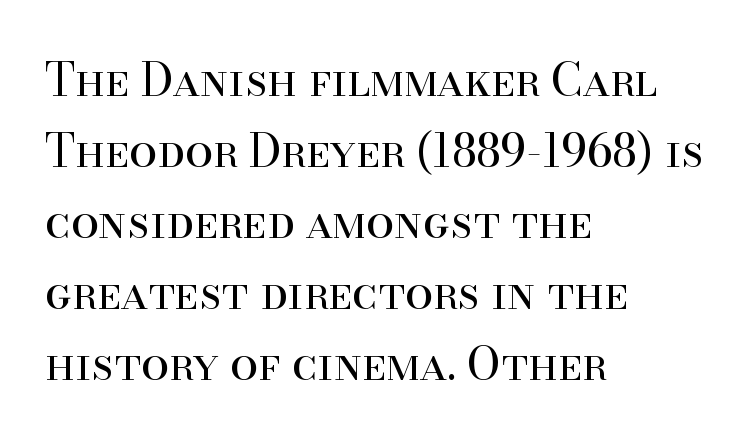
Q: Is the text bold? A: No.
Q: Is the text italic (slanted)? A: No, it is upright.
Q: Is the typeface a serif or a sans-serif typeface? A: Serif.
Q: Is the text underlined? A: No.
Q: How is the paragraph aligned? A: Left-aligned.
Q: Is the spacing between letters normal or unusually wide? A: Normal.
Q: Is the spacing between lines tight, normal or loose? A: Normal.
Q: Width (condensed, normal, or wide)? A: Normal.
Q: Stroke contrast? A: High.
Q: x-height? A: Small.
Q: Monospaced? A: No.
